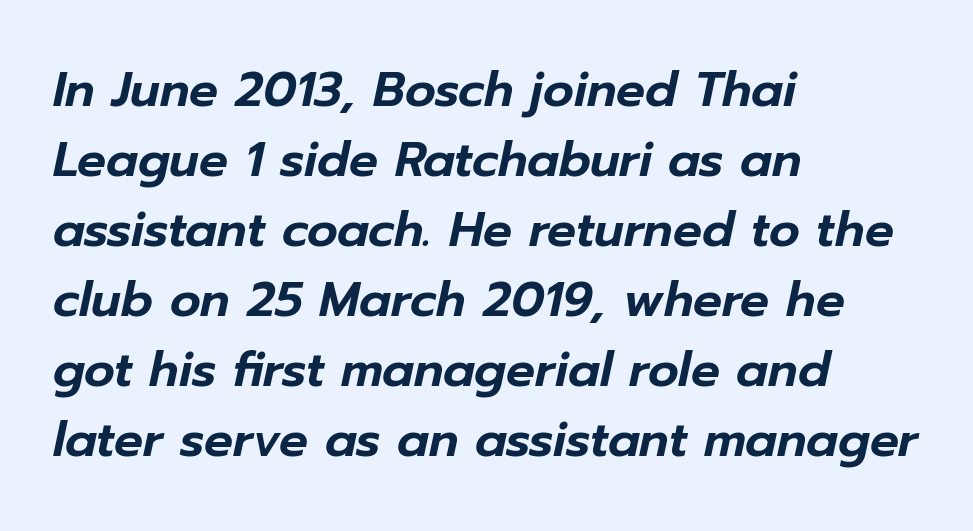
Q: Is the text italic (slanted)? A: Yes, it leans right by about 12 degrees.
Q: Is the text underlined? A: No.
Q: How is the paragraph aligned? A: Left-aligned.
Q: Is the spacing between letters normal or unusually wide? A: Normal.
Q: Is the spacing between lines tight, normal or loose? A: Normal.
Q: Width (condensed, normal, or wide)? A: Normal.
Q: Stroke contrast? A: Low.
Q: x-height? A: Medium.
Q: Monospaced? A: No.
